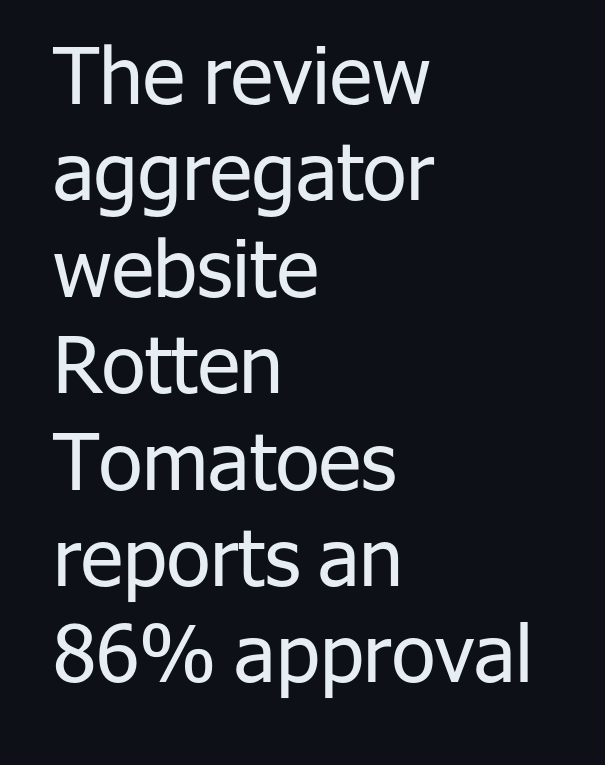
{"serif": "no", "italic": "no", "bold": "no", "weight": "regular", "width": "normal", "stroke_contrast": "low", "x_height": "medium", "monospaced": "no", "underline": "no", "align": "left", "line_spacing_ratio": 1.22, "letter_spacing": "normal", "letter_spacing_em": 0.0, "glyph_px": 79}
